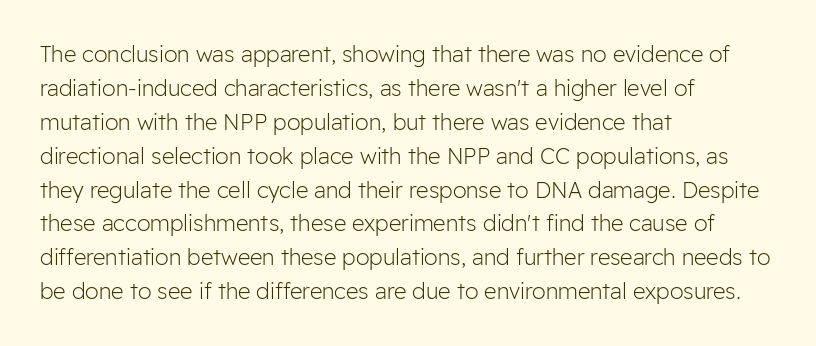
The image shows 22 px text type, upright; set left-aligned, normal line spacing (1.54x), normal letter spacing, not underlined.
